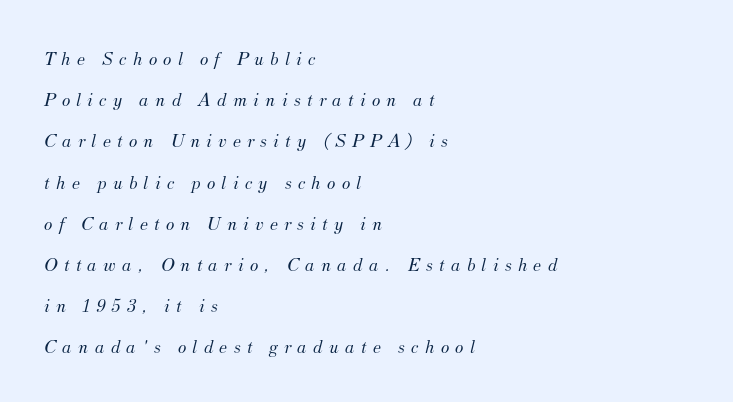
Type without underlining. Stems and bowls with no extra thickness — not bold. The line-height multiplier appears high, well above default. These lines have a slow, spaced-out rhythm from letter to letter.
